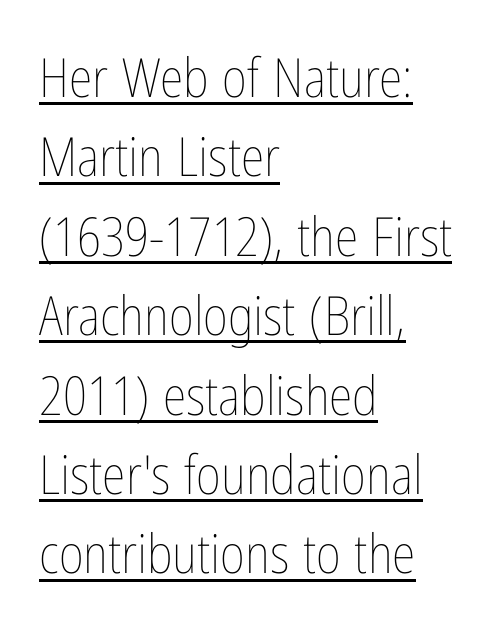
The image shows 54 px thin, condensed type, upright; set left-aligned, normal line spacing (1.47x), normal letter spacing, underlined; low stroke contrast and a medium x-height.
